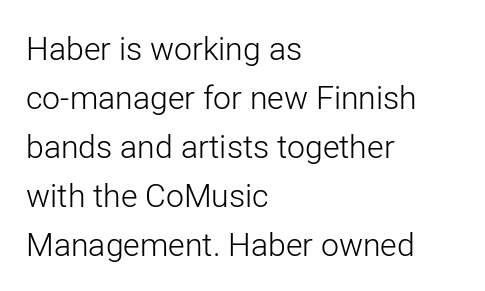
The typography opts for an upright posture over an oblique one. I'd call this a sans setting — the letters go barefoot. Caption: multi-line text, flush left, ragged right. Underlining? Definitely not there. The designer left line spacing at the default.
